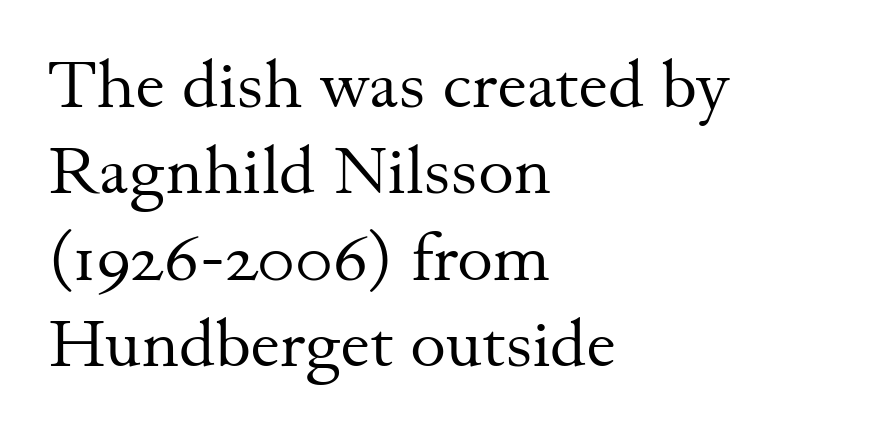
{"serif": "yes", "italic": "no", "bold": "no", "weight": "regular", "width": "normal", "stroke_contrast": "medium", "x_height": "small", "monospaced": "no", "underline": "no", "align": "left", "line_spacing": "normal", "line_spacing_ratio": 1.27, "letter_spacing": "normal", "letter_spacing_em": 0.0, "glyph_px": 68}
